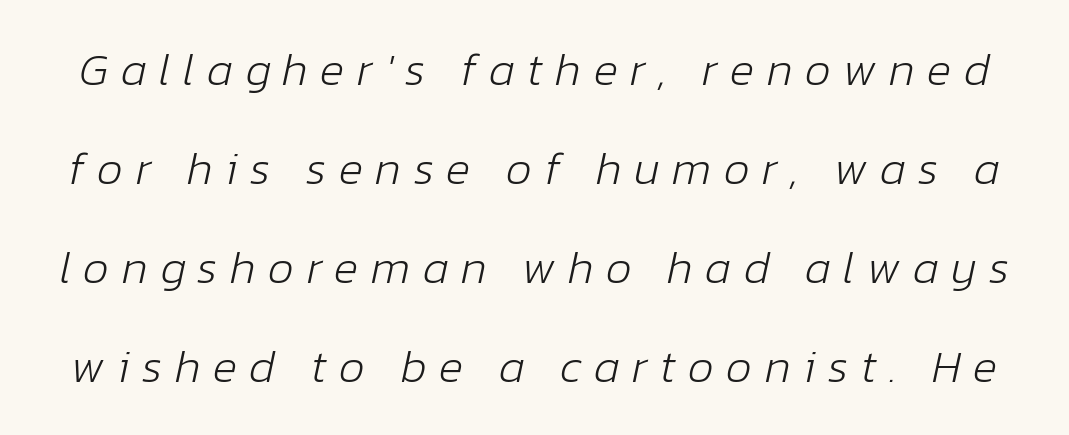
Q: Is the text bold? A: No.
Q: Is the text italic (slanted)? A: Yes, it leans right by about 12 degrees.
Q: Is the text underlined? A: No.
Q: Is the spacing between letters normal or unusually wide? A: Unusually wide.
Q: Is the spacing between lines tight, normal or loose? A: Loose.
Q: Width (condensed, normal, or wide)? A: Normal.
Q: Stroke contrast? A: Low.
Q: x-height? A: Medium.
Q: Monospaced? A: No.
